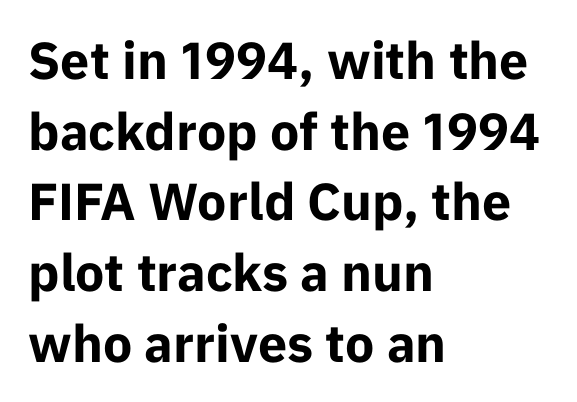
{"serif": "no", "italic": "no", "bold": "yes", "weight": "bold", "width": "normal", "stroke_contrast": "low", "x_height": "medium", "monospaced": "no", "underline": "no", "align": "left", "line_spacing": "normal", "line_spacing_ratio": 1.36, "letter_spacing": "normal", "letter_spacing_em": 0.0, "glyph_px": 52}
